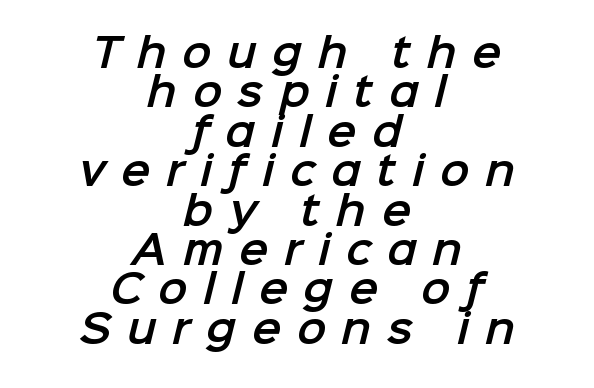
Q: Is the typeface a serif or a sans-serif typeface? A: Sans-serif.
Q: Is the text underlined? A: No.
Q: How is the paragraph aligned? A: Centered.
Q: Is the spacing between letters normal or unusually wide? A: Unusually wide.
Q: Is the spacing between lines tight, normal or loose? A: Tight.
Q: Width (condensed, normal, or wide)? A: Normal.
Q: Stroke contrast? A: Low.
Q: x-height? A: Medium.
Q: Monospaced? A: No.
